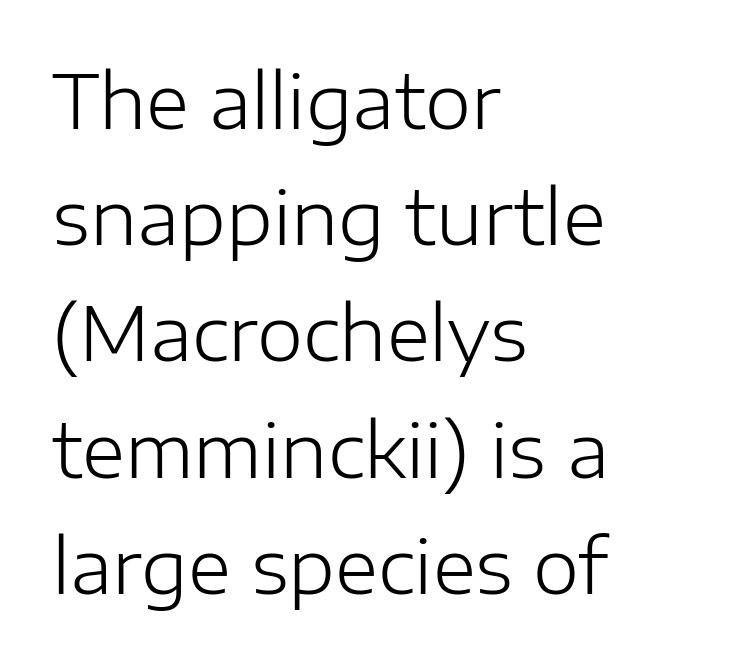
{"serif": "no", "italic": "no", "bold": "no", "weight": "light", "width": "normal", "stroke_contrast": "low", "x_height": "medium", "monospaced": "no", "underline": "no", "align": "left", "line_spacing": "normal", "line_spacing_ratio": 1.57, "letter_spacing": "normal", "letter_spacing_em": 0.0, "glyph_px": 74}
